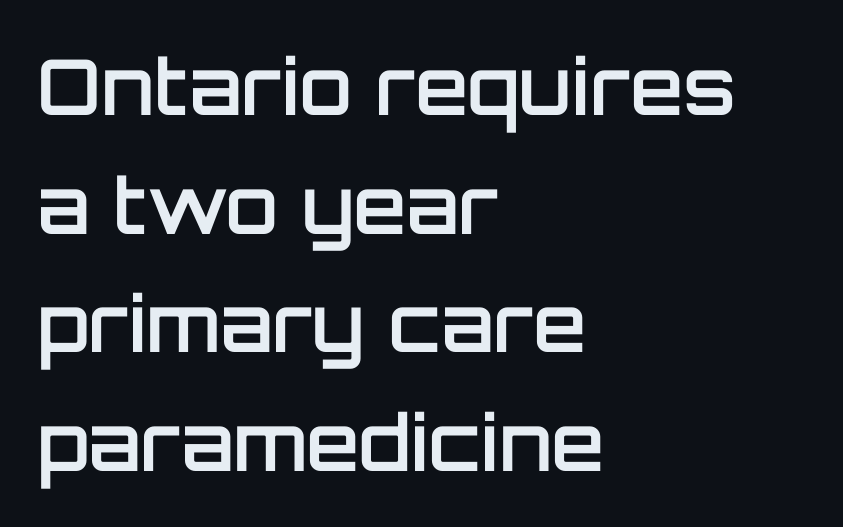
Q: Is the text bold? A: Semi-bold.
Q: Is the text italic (slanted)? A: No, it is upright.
Q: Is the typeface a serif or a sans-serif typeface? A: Sans-serif.
Q: Is the text underlined? A: No.
Q: How is the paragraph aligned? A: Left-aligned.
Q: Is the spacing between letters normal or unusually wide? A: Normal.
Q: Is the spacing between lines tight, normal or loose? A: Normal.
Q: Width (condensed, normal, or wide)? A: Normal.
Q: Stroke contrast? A: Low.
Q: x-height? A: Large.
Q: Monospaced? A: No.
